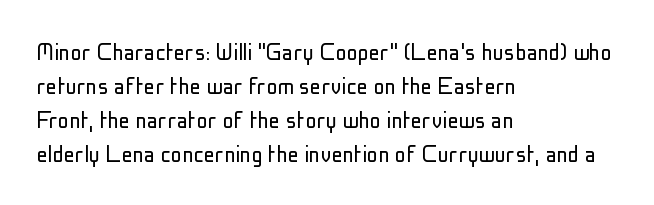
Counters stay open thanks to moderate or lighter strokes. Rendered with straight, roman letterforms. Type without underlining. One-word summary of the alignment: left. The passage shown is typed in a proportional face where columns would drift. Serifs: no, the terminals of the letterforms are clean.
